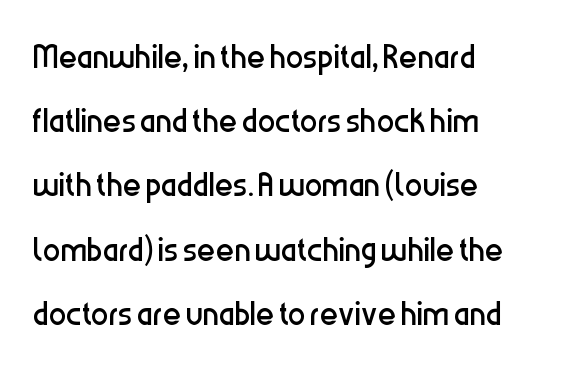
The image shows 44 px regular-weight, condensed sans-serif type, upright; set left-aligned, normal line spacing (1.46x), normal letter spacing, not underlined; low stroke contrast and a medium x-height.
